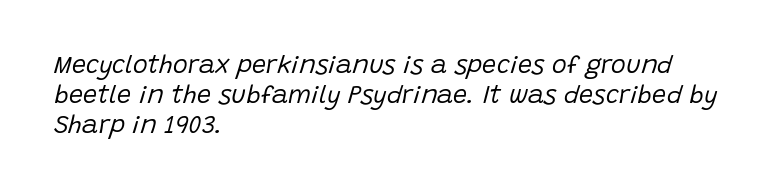
The image shows 25 px text type, italic (leaning right); set left-aligned, line spacing 1.2x, normal letter spacing, not underlined.
